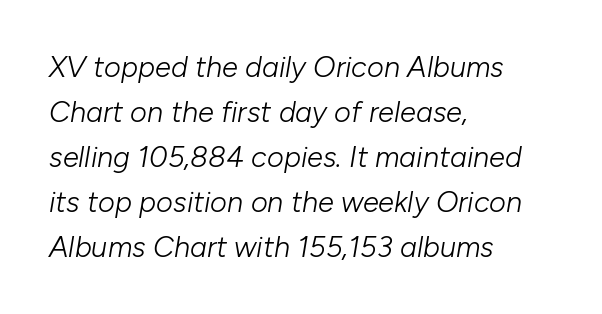
The image shows 29 px light type, italic (leaning right); set left-aligned, normal line spacing (1.55x), normal letter spacing, not underlined; low stroke contrast and a medium x-height.
